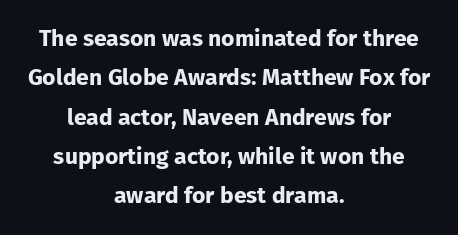
The image shows 23 px bold type, upright; set centered, line spacing 1.71x, normal letter spacing, not underlined.
